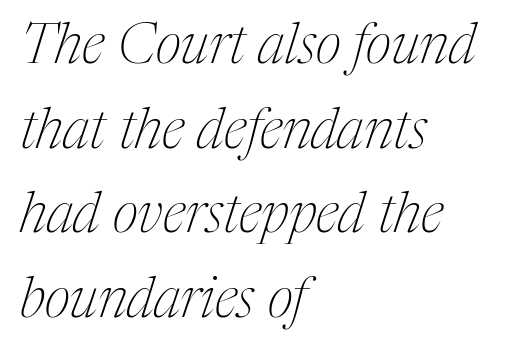
{"serif": "yes", "italic": "yes", "lean": "right", "slant_degrees": 17, "bold": "no", "weight": "thin", "width": "condensed", "stroke_contrast": "medium", "x_height": "medium", "monospaced": "no", "underline": "no", "align": "left", "line_spacing": "normal", "line_spacing_ratio": 1.51, "letter_spacing": "normal", "letter_spacing_em": 0.0, "glyph_px": 56}
